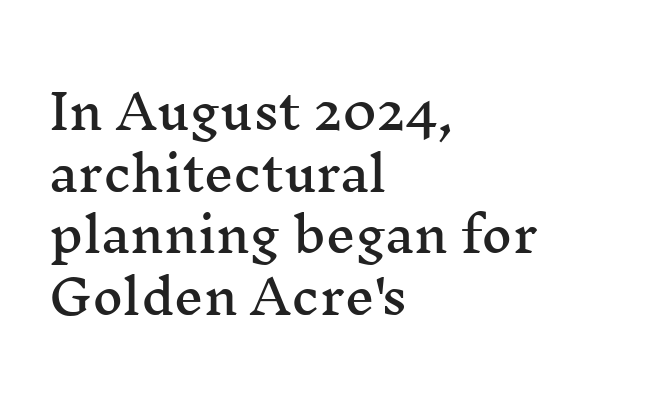
Q: Is the text italic (slanted)? A: No, it is upright.
Q: Is the typeface a serif or a sans-serif typeface? A: Serif.
Q: Is the text underlined? A: No.
Q: How is the paragraph aligned? A: Left-aligned.
Q: Is the spacing between letters normal or unusually wide? A: Normal.
Q: Is the spacing between lines tight, normal or loose? A: Normal.
Q: Width (condensed, normal, or wide)? A: Wide.
Q: Stroke contrast? A: Medium.
Q: x-height? A: Medium.
Q: Monospaced? A: No.
